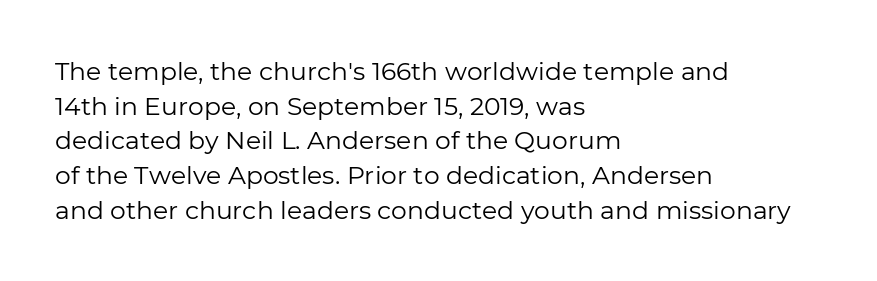
The image shows 25 px text type, upright; set left-aligned, normal line spacing (1.39x), normal letter spacing, not underlined.
